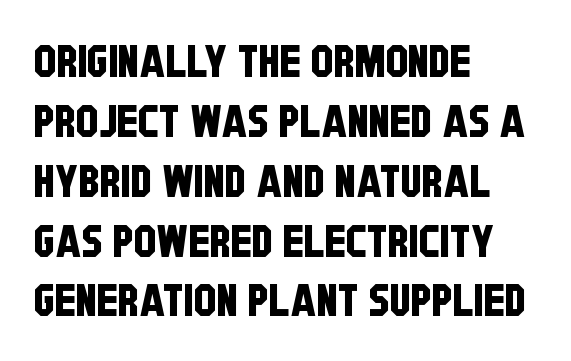
The image shows 45 px condensed sans-serif type; set left-aligned, normal line spacing (1.33x), normal letter spacing, not underlined; low stroke contrast and a large x-height.
